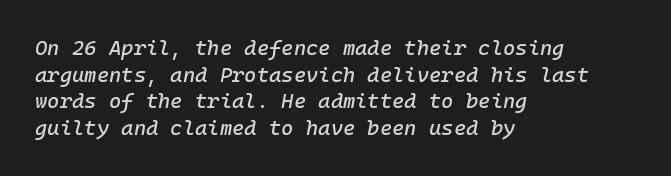
The image shows 21 px text type, italic (leaning right); set left-aligned, normal line spacing (1.27x), normal letter spacing, not underlined.
